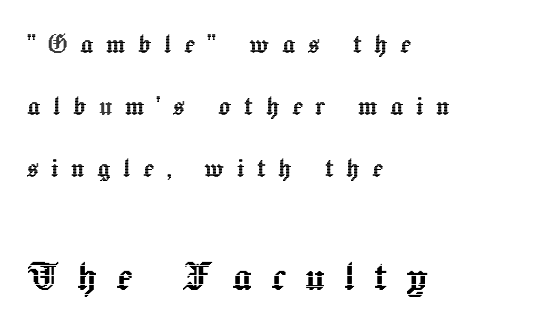
Casual observation: everything's shoved over to the left. The space beneath each line is pristine and unruled. A typesetter would call this leading open, well beyond the default. Here the glyphs are tracked loosely, breaking word shapes into spaced letters. Does the lettering tilt? It doesn't — this is upright.
